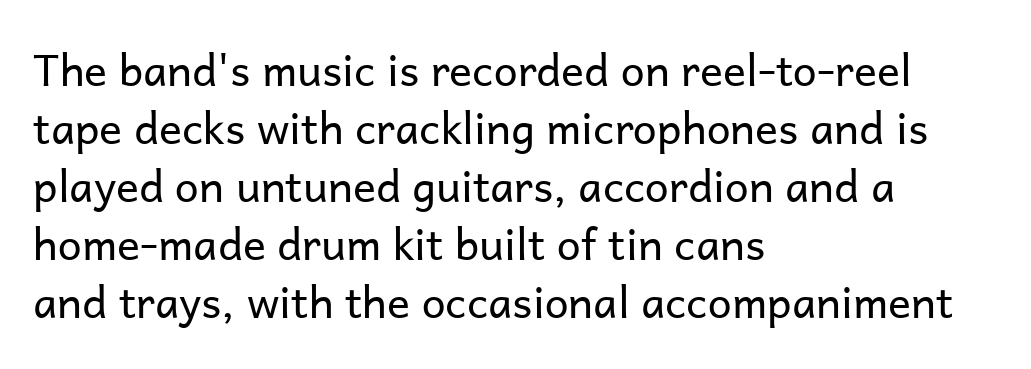
The image shows 43 px regular-weight sans-serif type, upright; set left-aligned, normal line spacing (1.35x), normal letter spacing, not underlined; low stroke contrast and a medium x-height.
